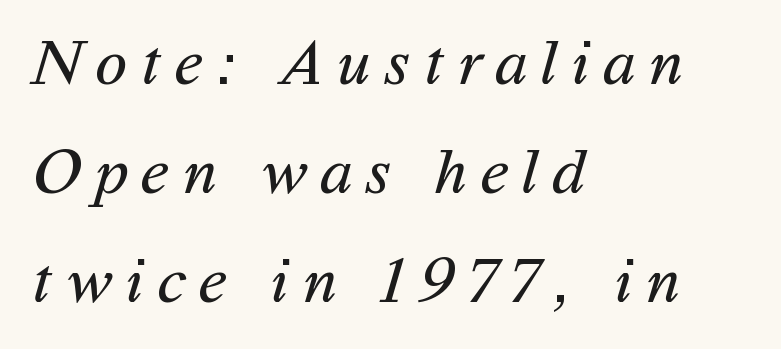
Q: Is the text bold? A: No.
Q: Is the typeface a serif or a sans-serif typeface? A: Sans-serif.
Q: Is the text underlined? A: No.
Q: How is the paragraph aligned? A: Left-aligned.
Q: Is the spacing between letters normal or unusually wide? A: Unusually wide.
Q: Is the spacing between lines tight, normal or loose? A: Normal.
Q: Width (condensed, normal, or wide)? A: Normal.
Q: Stroke contrast? A: Medium.
Q: x-height? A: Medium.
Q: Monospaced? A: No.
